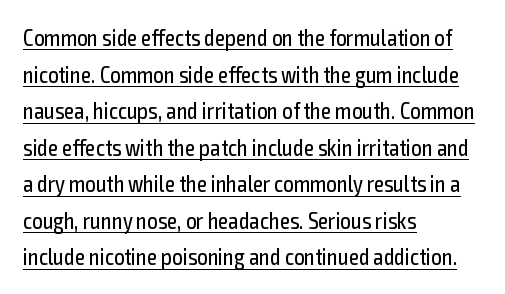
Q: Is the text bold? A: No.
Q: Is the text italic (slanted)? A: No, it is upright.
Q: Is the text underlined? A: Yes.
Q: How is the paragraph aligned? A: Left-aligned.
Q: Is the spacing between letters normal or unusually wide? A: Normal.
Q: Is the spacing between lines tight, normal or loose? A: Normal.
